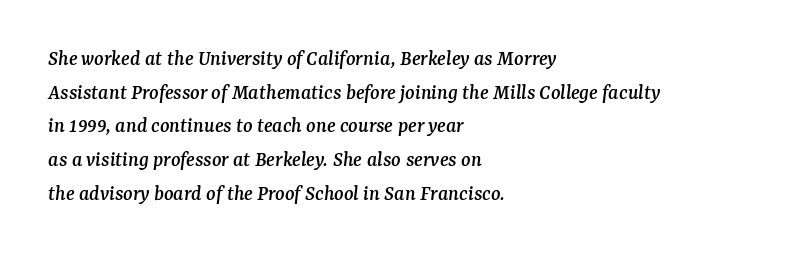
Descenders are the only things crossing below the line. The designer left line spacing at the default. The axis of the letterforms is tilted away from vertical. Tracking here is standard; glyphs follow each other at the usual distance. All the whitespace from short lines collects on the right.
